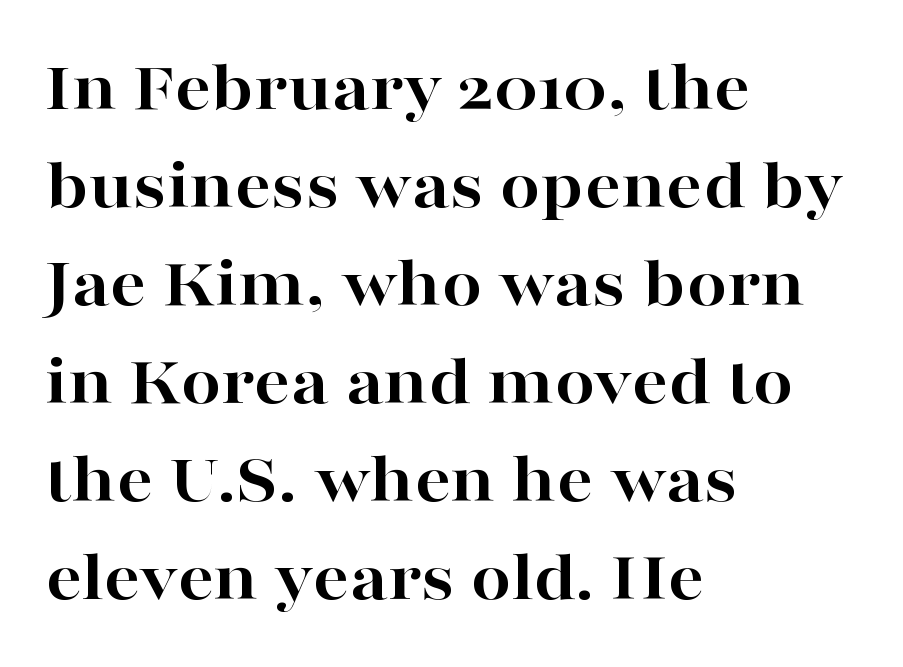
The specimen reads as upright at a glance. Clear beneath every line of the passage. Whoever set this chose a conventional vertical rhythm. Think of a printed novel: that variable character pitch is what you see here. Strong, thick strokes mark this as bold type. Each letter's strokes conclude with small projecting serifs.
